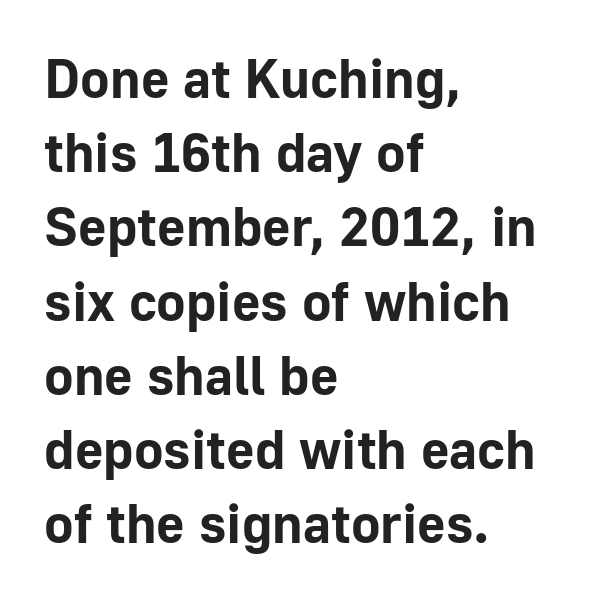
The image shows 55 px bold sans-serif type, upright; set left-aligned, normal line spacing (1.35x), normal letter spacing, not underlined; low stroke contrast and a medium x-height.
